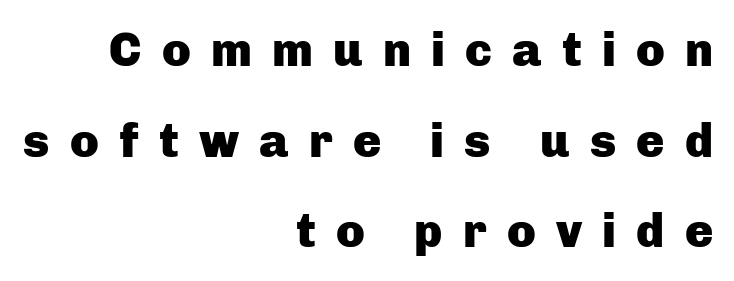
Q: Is the text bold? A: Yes.
Q: Is the text italic (slanted)? A: No, it is upright.
Q: Is the typeface a serif or a sans-serif typeface? A: Sans-serif.
Q: Is the text underlined? A: No.
Q: How is the paragraph aligned? A: Right-aligned.
Q: Is the spacing between letters normal or unusually wide? A: Unusually wide.
Q: Is the spacing between lines tight, normal or loose? A: Loose.
Q: Width (condensed, normal, or wide)? A: Normal.
Q: Stroke contrast? A: Low.
Q: x-height? A: Medium.
Q: Monospaced? A: No.
